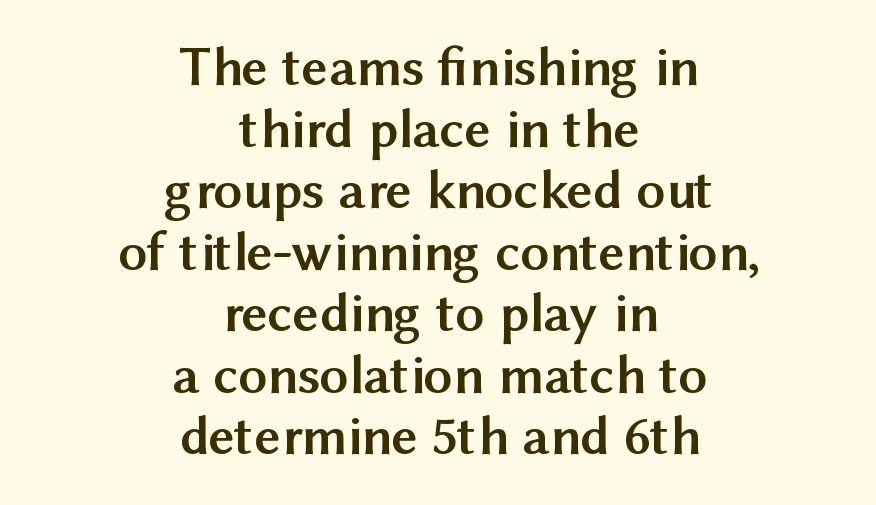
The face used here has the dense, thick strokes of a bold. A typesetter would call this proportional, since set widths differ per character. The rag falls on both sides of this text block equally. No word sits above an underline.
